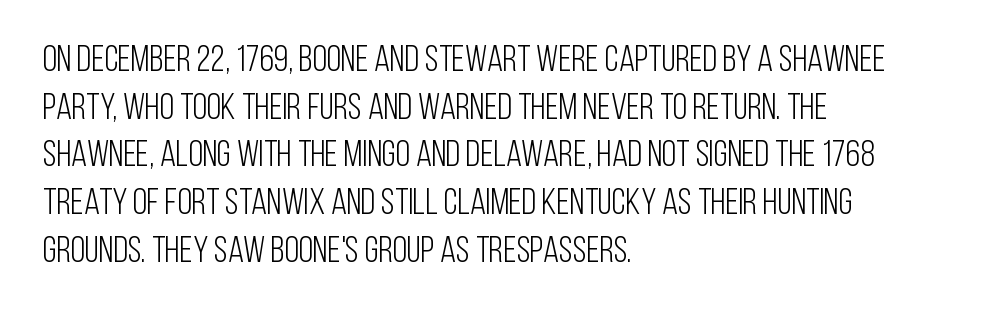
Q: Is the text bold? A: No.
Q: Is the text italic (slanted)? A: No, it is upright.
Q: Is the typeface a serif or a sans-serif typeface? A: Sans-serif.
Q: Is the text underlined? A: No.
Q: How is the paragraph aligned? A: Left-aligned.
Q: Is the spacing between letters normal or unusually wide? A: Normal.
Q: Is the spacing between lines tight, normal or loose? A: Normal.
Q: Width (condensed, normal, or wide)? A: Condensed.
Q: Stroke contrast? A: Low.
Q: x-height? A: Large.
Q: Monospaced? A: No.
